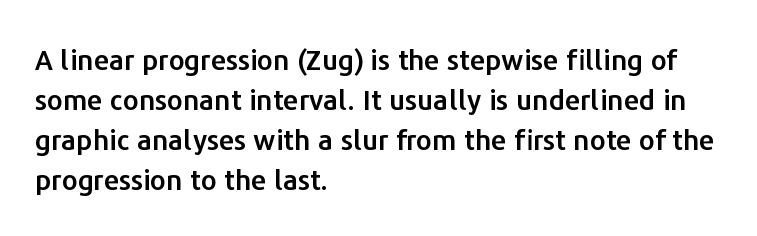
Q: Is the text italic (slanted)? A: No, it is upright.
Q: Is the typeface a serif or a sans-serif typeface? A: Sans-serif.
Q: Is the text underlined? A: No.
Q: How is the paragraph aligned? A: Left-aligned.
Q: Is the spacing between letters normal or unusually wide? A: Normal.
Q: Is the spacing between lines tight, normal or loose? A: Normal.
Q: Width (condensed, normal, or wide)? A: Normal.
Q: Stroke contrast? A: Low.
Q: x-height? A: Medium.
Q: Monospaced? A: No.
